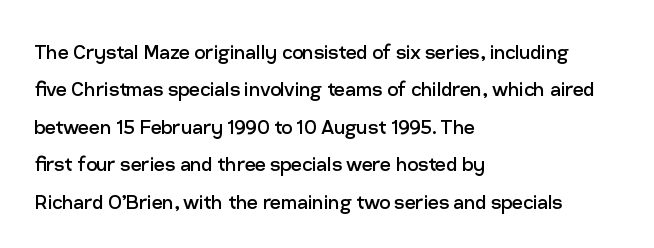
Evenly set lines give the paragraph a standard silhouette. Here the glyphs are tracked normally, forming tight word shapes. Rule under the text: the space is simply empty. Italic? Not at all — the glyphs are vertical. These glyphs show unthickened strokes, regular width or finer.
